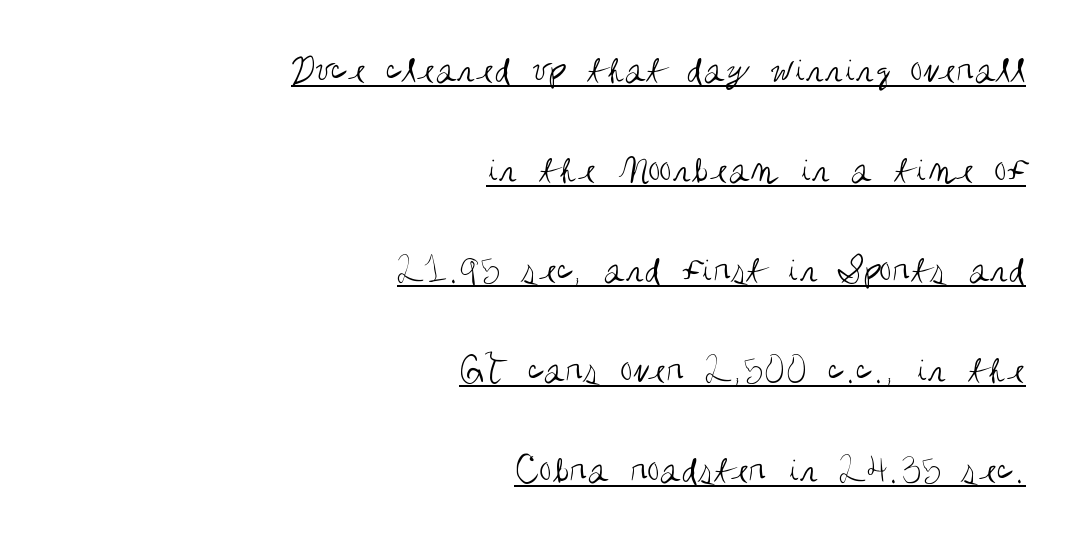
Q: Is the text bold? A: No.
Q: Is the typeface a serif or a sans-serif typeface? A: Sans-serif.
Q: Is the text underlined? A: Yes.
Q: How is the paragraph aligned? A: Right-aligned.
Q: Is the spacing between letters normal or unusually wide? A: Normal.
Q: Is the spacing between lines tight, normal or loose? A: Loose.
Q: Width (condensed, normal, or wide)? A: Condensed.
Q: Stroke contrast? A: Medium.
Q: x-height? A: Large.
Q: Monospaced? A: No.
